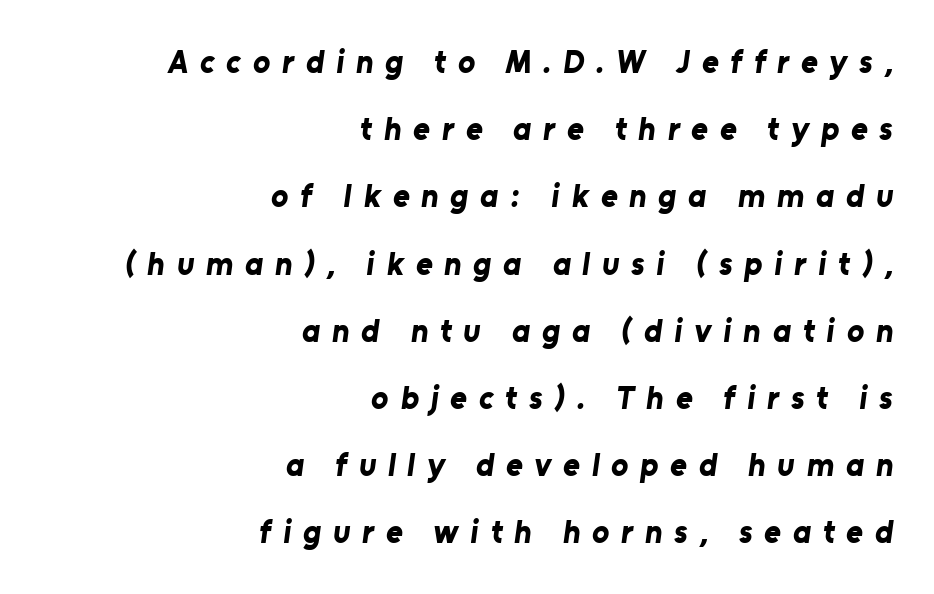
No feet cap the strokes, marking this as sans-serif type. These words are printed bold, with thick strokes throughout. The passage shown has open, widely tracked lettering throughout. Character widths vary here, with narrow letters taking less room than wide ones. Visually the block forms a straight wall on the right and a jagged coastline on the left. In terms of leading, this rendering errs on the spacious side.
